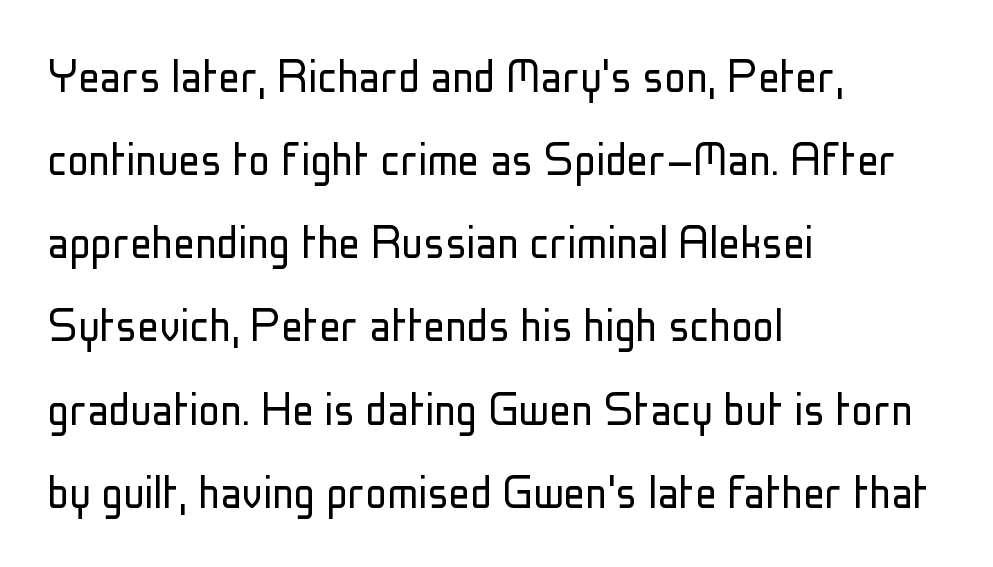
{"serif": "no", "italic": "no", "bold": "no", "weight": "light", "width": "condensed", "stroke_contrast": "low", "x_height": "medium", "monospaced": "no", "underline": "no", "align": "left", "line_spacing": "normal", "line_spacing_ratio": 1.54, "letter_spacing": "normal", "letter_spacing_em": 0.0, "glyph_px": 54}
